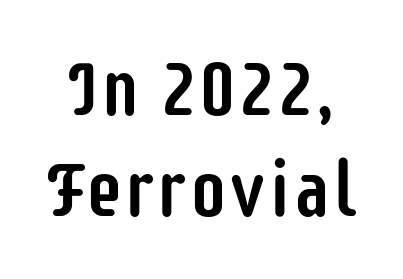
{"serif": "no", "italic": "no", "width": "condensed", "stroke_contrast": "low", "x_height": "large", "monospaced": "no", "underline": "no", "line_spacing": "normal", "line_spacing_ratio": 1.3, "letter_spacing": "normal", "letter_spacing_em": 0.0, "glyph_px": 78}
